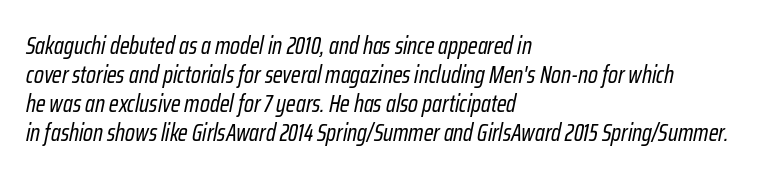
The type is set solid horizontally, with unmodified tracking. The strip under each line holds only bare page. This reads as an unemphasized weight, regular at the heaviest. Line beginnings align vertically; line endings do not. Quick note: italic.
